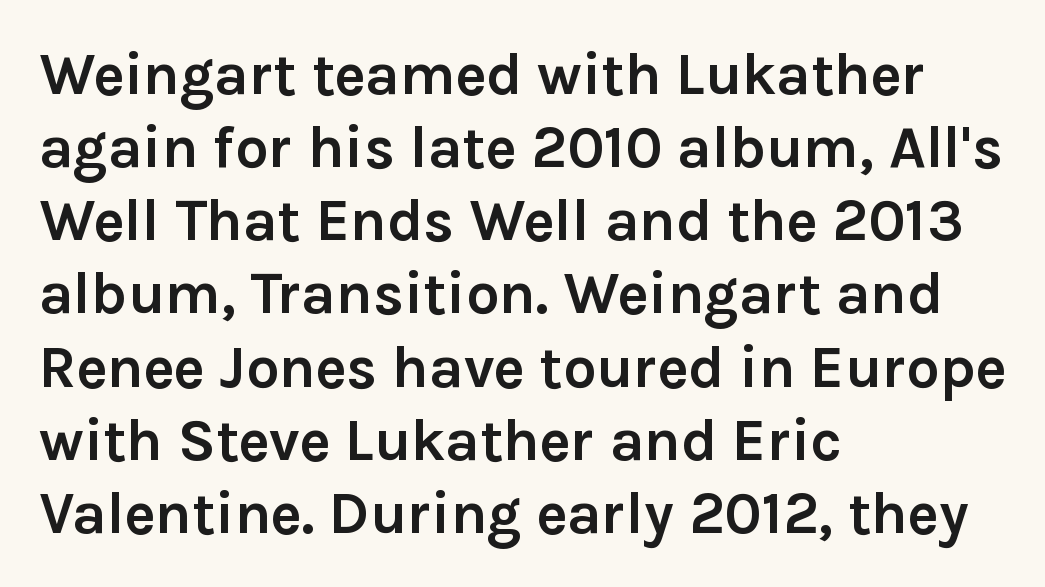
Decoration check: the copy has no underline. Quick note: not italic, upright. Nothing sits at the stroke ends, so this counts as sans-serif. Alignment: flush left.
